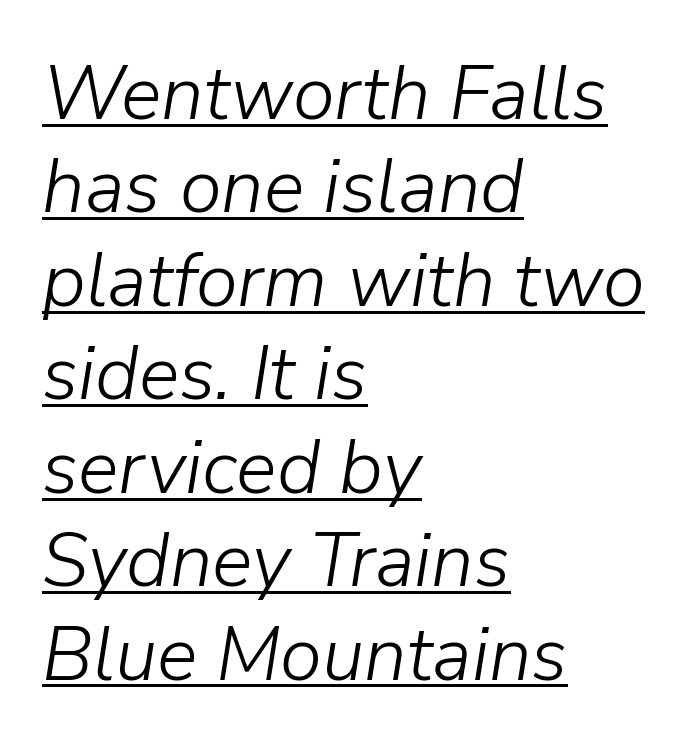
Q: Is the text bold? A: No.
Q: Is the text italic (slanted)? A: Yes, it leans right by about 9 degrees.
Q: Is the text underlined? A: Yes.
Q: How is the paragraph aligned? A: Left-aligned.
Q: Is the spacing between letters normal or unusually wide? A: Normal.
Q: Width (condensed, normal, or wide)? A: Normal.
Q: Stroke contrast? A: Low.
Q: x-height? A: Medium.
Q: Monospaced? A: No.
